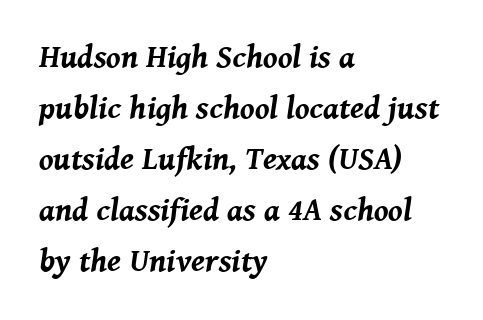
Character widths vary here, with narrow letters taking less room than wide ones. Lines of text with bare space underneath. The passage shown has conventional tracking throughout. The lettering tilts uniformly, giving the passage an italic look.
